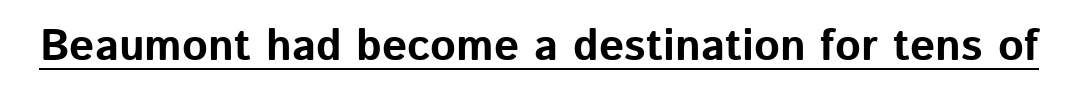
{"serif": "no", "italic": "no", "bold": "yes", "weight": "bold", "width": "normal", "stroke_contrast": "low", "x_height": "medium", "monospaced": "no", "underline": "yes", "letter_spacing": "normal", "letter_spacing_em": 0.0, "glyph_px": 44}
